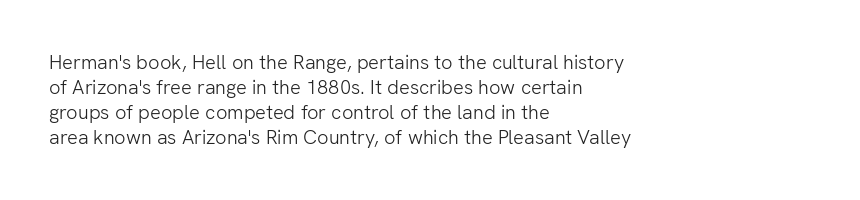
{"italic": "no", "bold": "no", "underline": "no", "align": "left", "line_spacing": "normal", "line_spacing_ratio": 1.25, "letter_spacing": "normal", "letter_spacing_em": 0.0, "glyph_px": 20}
